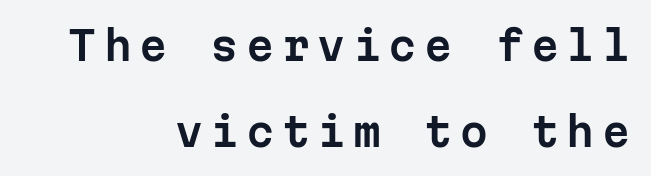
{"serif": "no", "italic": "no", "width": "normal", "stroke_contrast": "low", "x_height": "medium", "monospaced": "yes", "underline": "no", "align": "right", "line_spacing": "loose", "line_spacing_ratio": 2.15, "glyph_px": 40}
